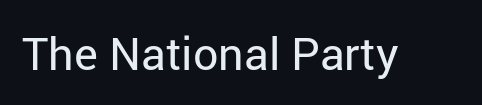
The image shows 45 px regular-weight sans-serif type, upright; set normal letter spacing, not underlined; low stroke contrast and a medium x-height.
